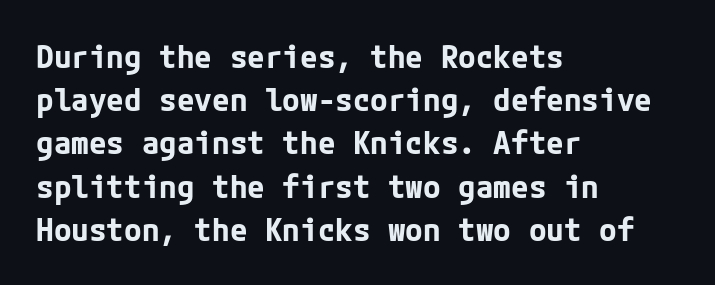
Every character sits straight up, as roman type does. A classic flush-left, rag-right setting is used for this passage. Observe the absence of serifs on each vertical stroke in this sample. Underlining? Definitely not there. The rendering keeps characters at their native spacing.
